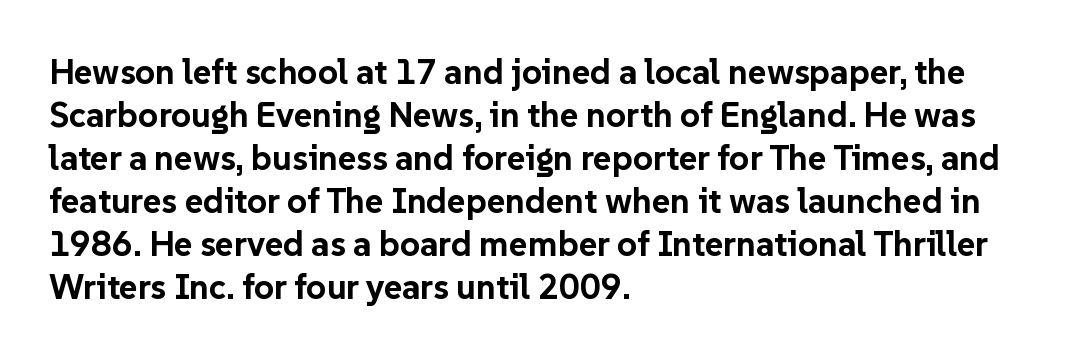
{"serif": "no", "italic": "no", "bold": "yes", "weight": "bold", "width": "normal", "stroke_contrast": "low", "x_height": "medium", "monospaced": "no", "underline": "no", "align": "left", "line_spacing_ratio": 1.23, "letter_spacing": "normal", "letter_spacing_em": 0.0, "glyph_px": 35}
